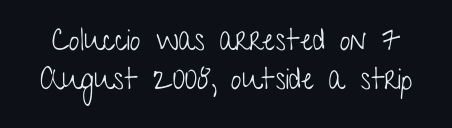
Q: Is the text bold? A: No.
Q: Is the text italic (slanted)? A: No, it is upright.
Q: Is the typeface a serif or a sans-serif typeface? A: Sans-serif.
Q: Is the text underlined? A: No.
Q: Is the spacing between letters normal or unusually wide? A: Normal.
Q: Is the spacing between lines tight, normal or loose? A: Normal.
Q: Width (condensed, normal, or wide)? A: Condensed.
Q: Stroke contrast? A: Low.
Q: x-height? A: Medium.
Q: Monospaced? A: No.
